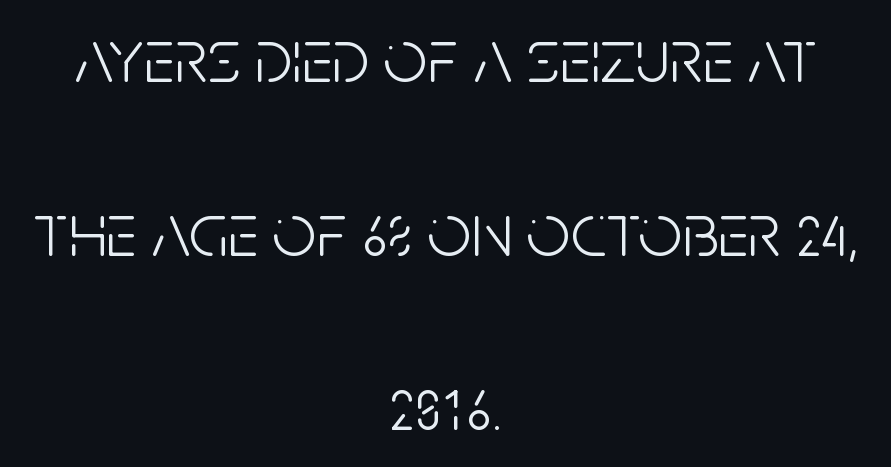
The image shows 77 px light, condensed sans-serif type, upright; set centered, loose line spacing (2.26x), normal letter spacing, not underlined; low stroke contrast and a large x-height.
